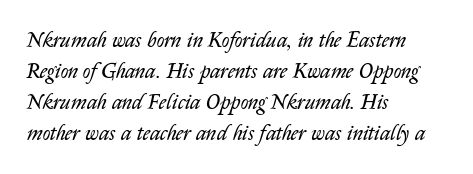
The leading is moderate, giving the passage an even texture. Stroke thickness stays within the range of a standard reading face or lighter. Compared with ordinary roman type, these characters are visibly tilted. Glyph-to-glyph distance matches everyday printed text.
